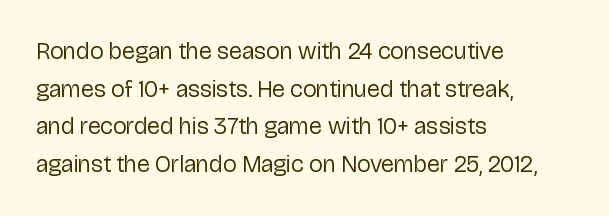
{"italic": "no", "bold": "no", "underline": "no", "align": "left", "line_spacing": "normal", "line_spacing_ratio": 1.57, "letter_spacing": "normal", "letter_spacing_em": 0.0, "glyph_px": 24}
